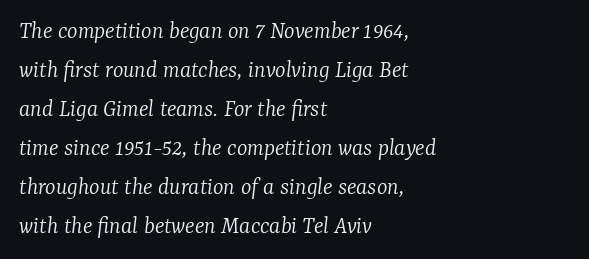
Q: Is the text bold? A: No.
Q: Is the text italic (slanted)? A: Yes, it leans right by about 7 degrees.
Q: Is the text underlined? A: No.
Q: How is the paragraph aligned? A: Left-aligned.
Q: Is the spacing between letters normal or unusually wide? A: Normal.
Q: Is the spacing between lines tight, normal or loose? A: Normal.
